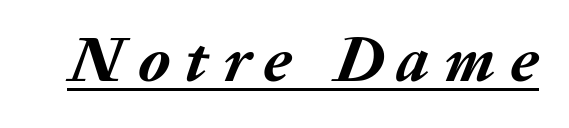
Do the characters align in a grid? No, the font is proportional. Would a proofreader flag this as italicized? Yes. Substantial extra tracking has been applied to these lines. Underlined type. Chunky letters — that's bold for sure.
